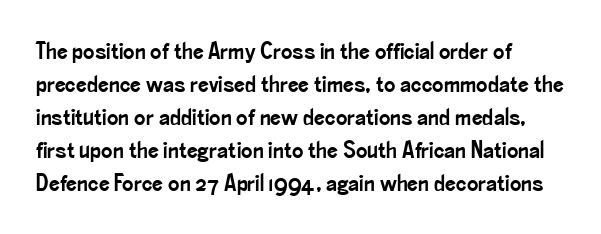
The lines are quadded left. Does extra space separate the letters? No, they use regular spacing. Tall strokes in this sample are plumb rather than angled. Notice how descenders clear the ascenders below comfortably — that's standard leading. This rendering features lettering with no underline.
